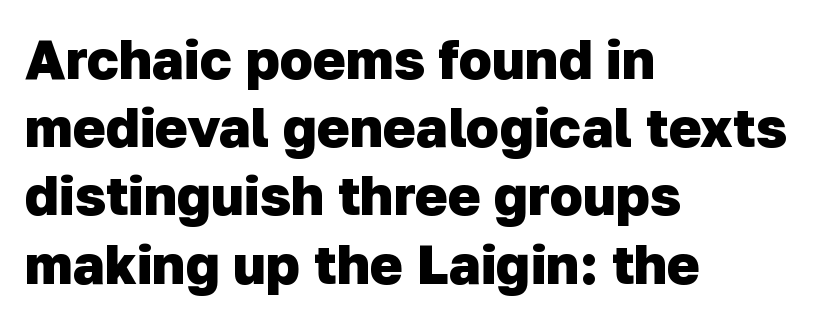
The image shows 55 px heavy sans-serif type; set left-aligned, line spacing 1.24x, normal letter spacing, not underlined; low stroke contrast and a medium x-height.
